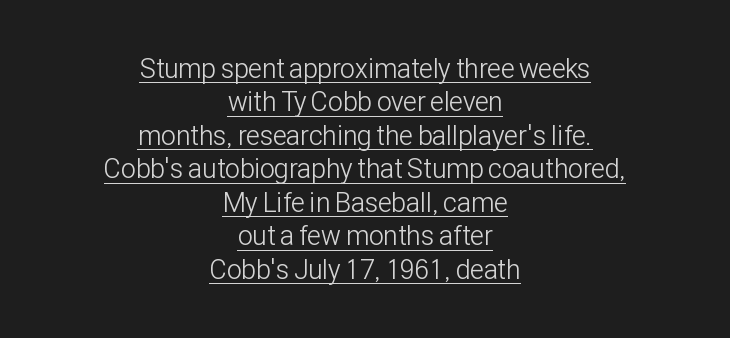
The image shows 27 px text type, upright; set centered, line spacing 1.24x, normal letter spacing, underlined.
